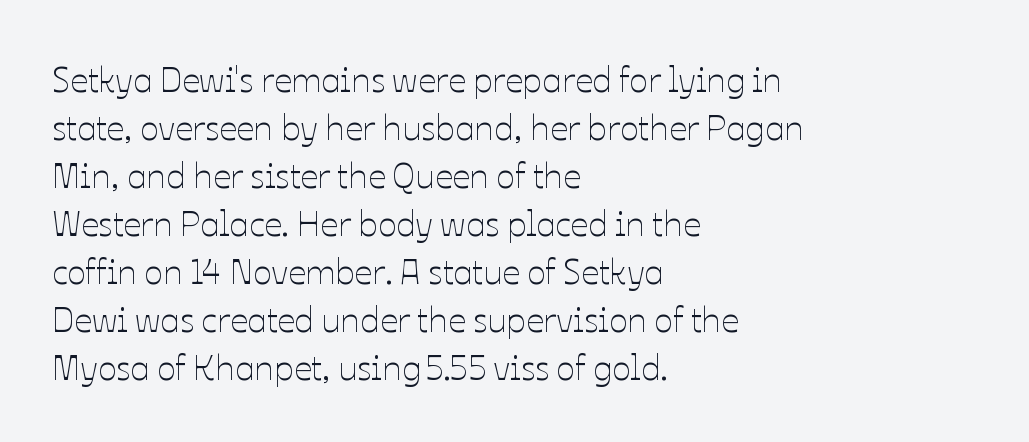
Weight: in the light-to-regular range. Quick note: interline space is typical. Think of a printed novel: that variable character pitch is what you see here. The font's upright variant was chosen for this text. These lines are set flush left with a ragged right edge.
